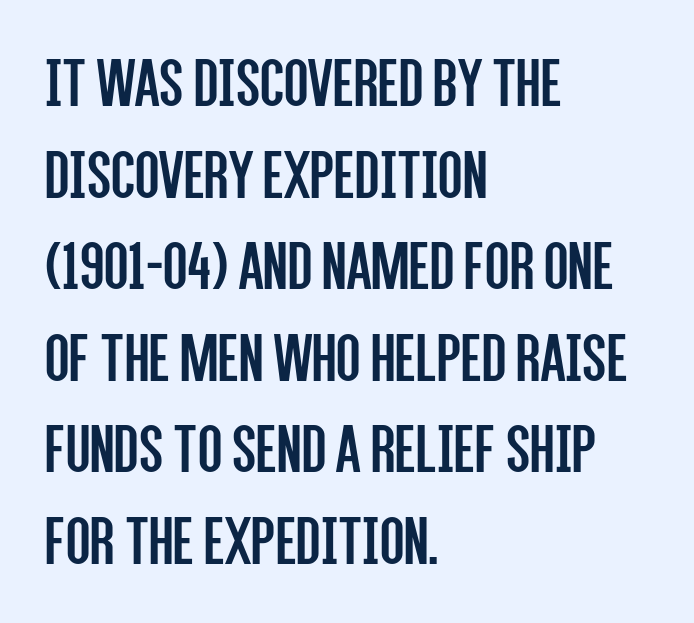
Each word holds together tightly as a unit, with standard inter-letter gaps. This rendering uses left alignment, leaving the right contour irregular. Are there feet on the stems? There aren't — it's a sans. The characters are drawn with everyday or finer stroke widths. The designer left line spacing at the default.
